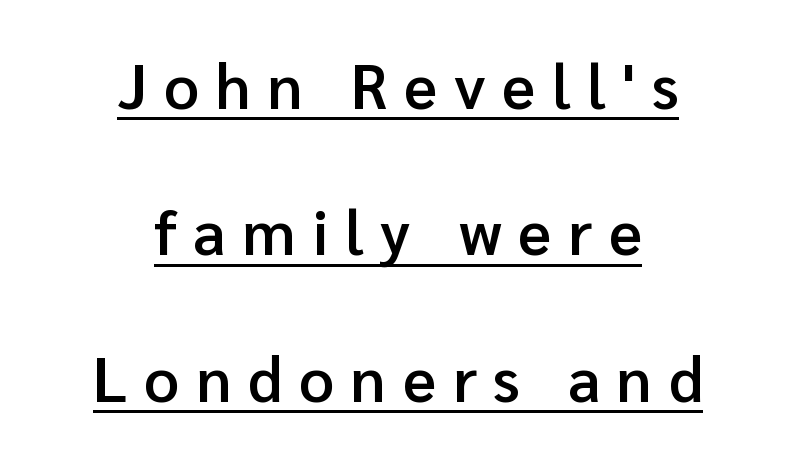
Q: Is the text bold? A: Semi-bold.
Q: Is the text italic (slanted)? A: No, it is upright.
Q: Is the typeface a serif or a sans-serif typeface? A: Sans-serif.
Q: Is the text underlined? A: Yes.
Q: How is the paragraph aligned? A: Centered.
Q: Is the spacing between letters normal or unusually wide? A: Unusually wide.
Q: Is the spacing between lines tight, normal or loose? A: Loose.
Q: Width (condensed, normal, or wide)? A: Normal.
Q: Stroke contrast? A: Low.
Q: x-height? A: Medium.
Q: Monospaced? A: No.
